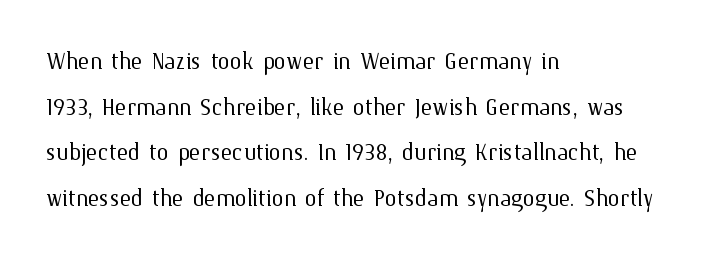
No extra ink here — the face is not bold. The rendering uses a moderate line-height, typical for paragraphs. Spacing verdict: proportional, widths tailored to each character. No word sits above an underline. There is no visible air inserted between adjacent glyphs.
